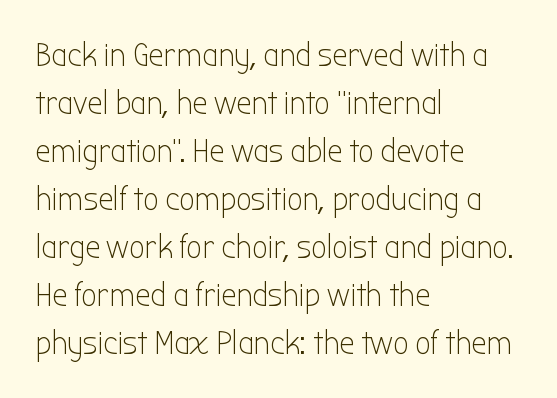
{"serif": "no", "italic": "no", "bold": "no", "weight": "light", "width": "condensed", "stroke_contrast": "low", "x_height": "medium", "monospaced": "no", "underline": "no", "align": "left", "line_spacing": "normal", "line_spacing_ratio": 1.41, "letter_spacing": "normal", "letter_spacing_em": 0.0, "glyph_px": 34}
